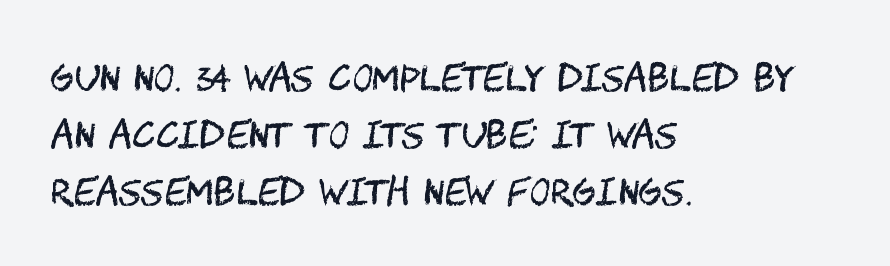
Q: Is the text bold? A: No.
Q: Is the text italic (slanted)? A: No, it is upright.
Q: Is the typeface a serif or a sans-serif typeface? A: Sans-serif.
Q: Is the text underlined? A: No.
Q: How is the paragraph aligned? A: Left-aligned.
Q: Is the spacing between letters normal or unusually wide? A: Normal.
Q: Is the spacing between lines tight, normal or loose? A: Normal.
Q: Width (condensed, normal, or wide)? A: Condensed.
Q: Stroke contrast? A: Medium.
Q: x-height? A: Large.
